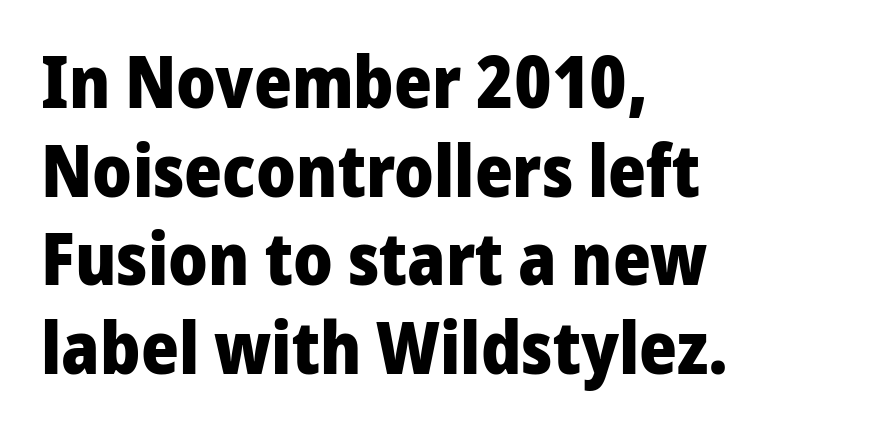
{"serif": "no", "italic": "no", "bold": "yes", "weight": "heavy", "width": "normal", "stroke_contrast": "low", "x_height": "medium", "monospaced": "no", "underline": "no", "align": "left", "line_spacing_ratio": 1.23, "letter_spacing": "normal", "letter_spacing_em": 0.0, "glyph_px": 72}
